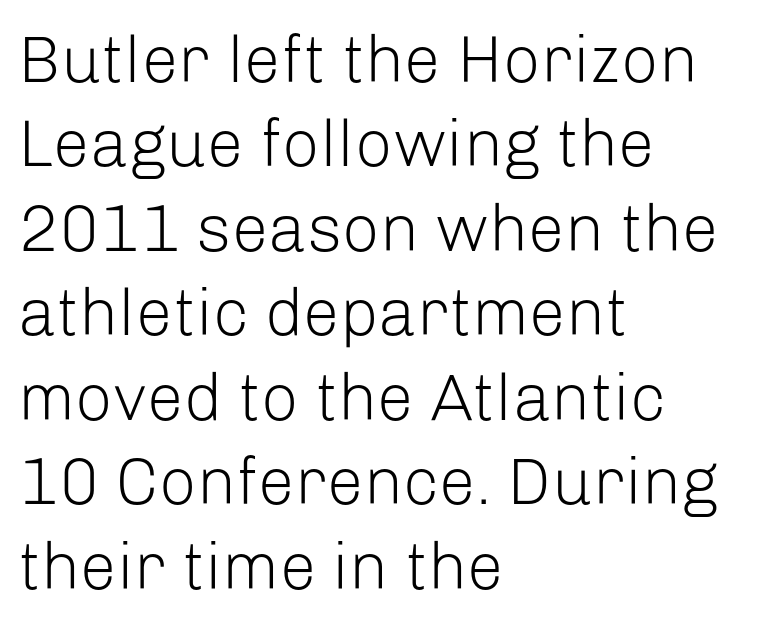
Q: Is the text bold? A: No.
Q: Is the text italic (slanted)? A: No, it is upright.
Q: Is the typeface a serif or a sans-serif typeface? A: Sans-serif.
Q: Is the text underlined? A: No.
Q: How is the paragraph aligned? A: Left-aligned.
Q: Is the spacing between letters normal or unusually wide? A: Normal.
Q: Is the spacing between lines tight, normal or loose? A: Normal.
Q: Width (condensed, normal, or wide)? A: Normal.
Q: Stroke contrast? A: Low.
Q: x-height? A: Medium.
Q: Monospaced? A: No.
